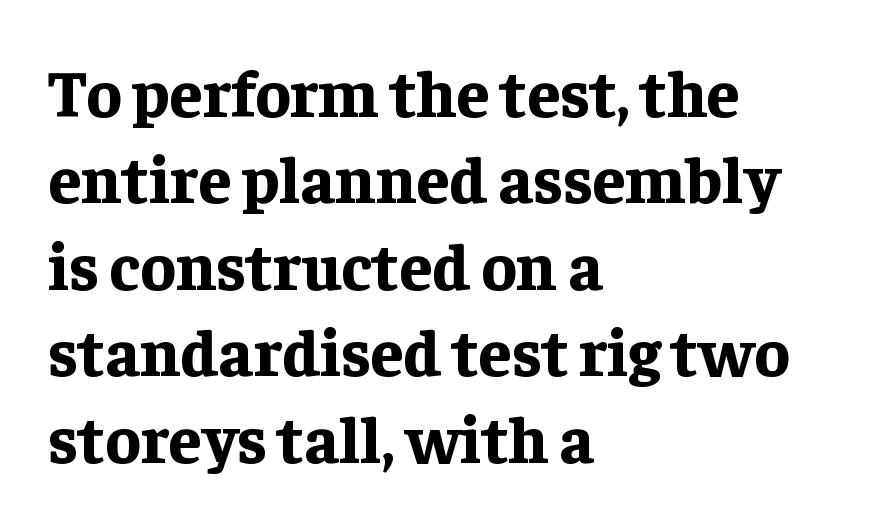
The image shows 66 px bold serif type, upright; set left-aligned, normal line spacing (1.31x), normal letter spacing, not underlined; low stroke contrast and a medium x-height.
